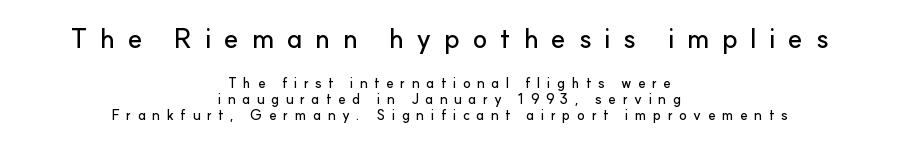
Q: Is the text italic (slanted)? A: No, it is upright.
Q: Is the text underlined? A: No.
Q: How is the paragraph aligned? A: Centered.
Q: Is the spacing between letters normal or unusually wide? A: Unusually wide.
Q: Which block of text is set in a larger size, the first (top) or the second (bottom)? A: The first (top) one.
